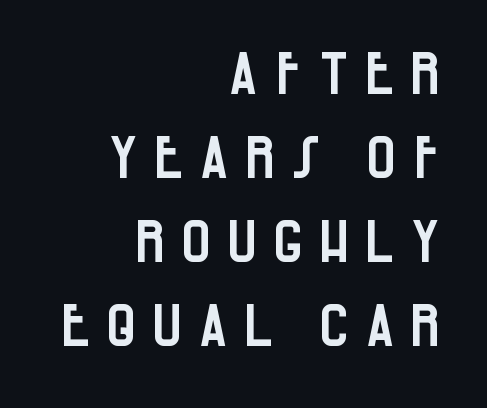
This rendering uses right alignment, leaving the left contour irregular. Summary of vertical rhythm: regular, with standard interline spacing. The rendering uses natural spacing where letterforms have individual widths. This is the regular roman posture of the typeface. The gaps between neighbouring characters are conspicuously large. Anything drawn beneath the words? Only blank space.
